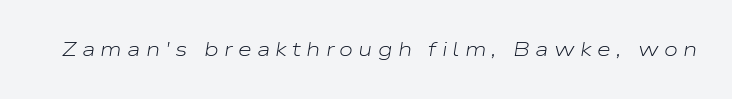
The image shows 20 px text type, italic (leaning right); set unusually wide letter spacing (+0.26 em), not underlined.
